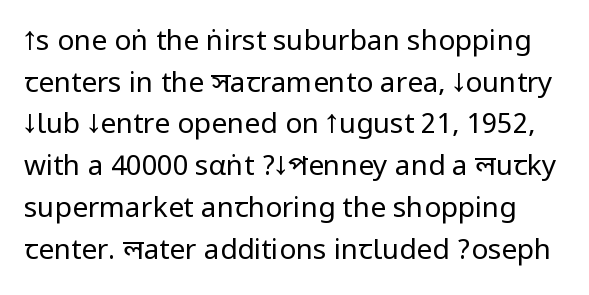
{"serif": "no", "italic": "no", "bold": "no", "weight": "regular", "width": "condensed", "stroke_contrast": "low", "underline": "no", "line_spacing": "normal", "line_spacing_ratio": 1.49, "letter_spacing": "normal", "letter_spacing_em": 0.0, "glyph_px": 28}
